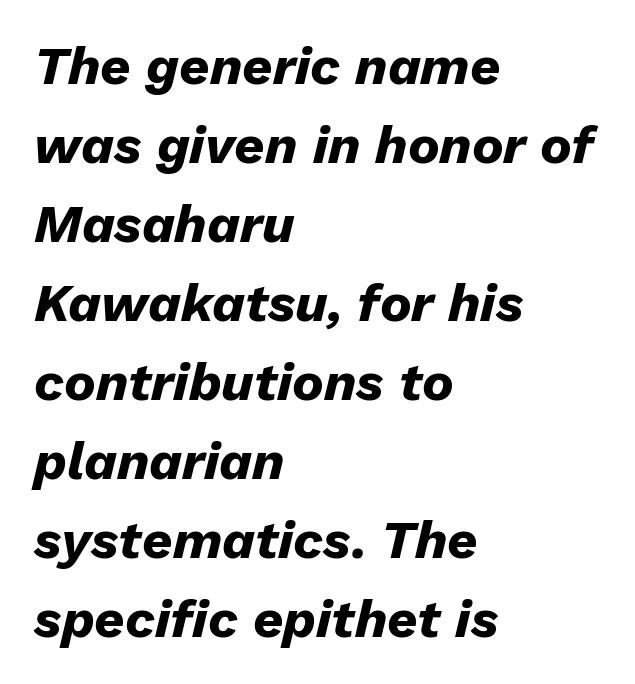
The image shows 53 px heavy type, italic (leaning right); set left-aligned, normal line spacing (1.49x), normal letter spacing, not underlined; low stroke contrast and a medium x-height.
